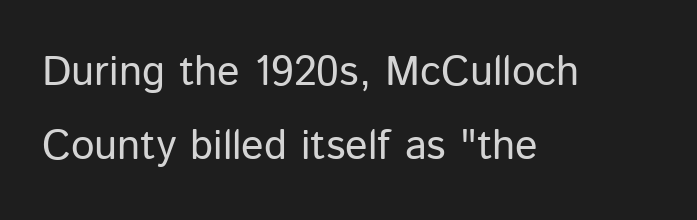
The image shows 42 px regular-weight sans-serif type, upright; set left-aligned, line spacing 1.76x, normal letter spacing, not underlined; low stroke contrast and a medium x-height.
